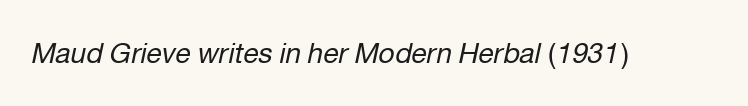
These lines are rendered in a variable-pitch font. Characters are canted at an angle relative to the baseline's perpendicular. The passage shown has conventional tracking throughout. The glyphs are unaccompanied by any horizontal stroke below them.
